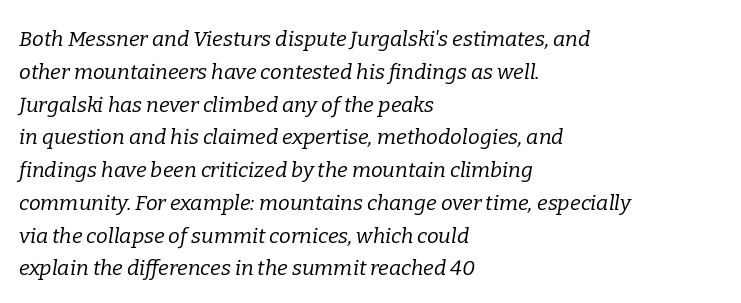
{"italic": "yes", "lean": "right", "slant_degrees": 9, "bold": "no", "underline": "no", "align": "left", "line_spacing": "normal", "line_spacing_ratio": 1.56, "letter_spacing": "normal", "letter_spacing_em": 0.0, "glyph_px": 21}
